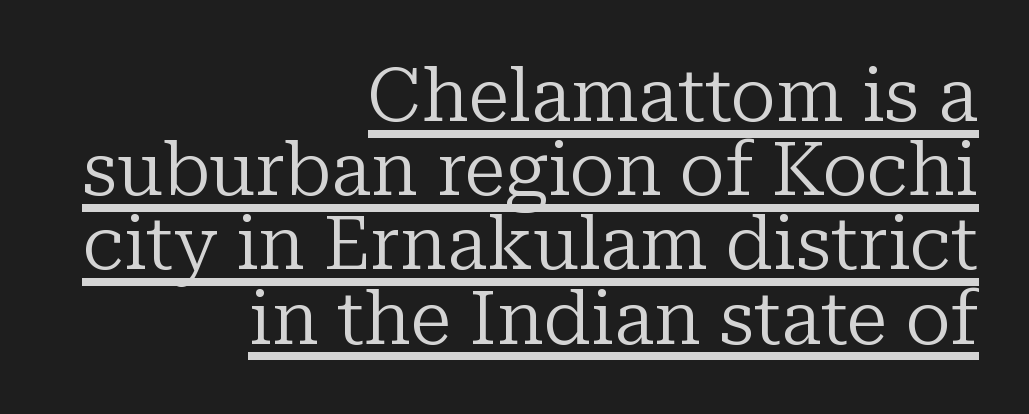
{"serif": "yes", "italic": "no", "bold": "no", "weight": "regular", "width": "normal", "stroke_contrast": "low", "x_height": "medium", "monospaced": "no", "underline": "yes", "align": "right", "line_spacing": "tight", "line_spacing_ratio": 0.99, "letter_spacing": "normal", "letter_spacing_em": 0.0, "glyph_px": 75}
